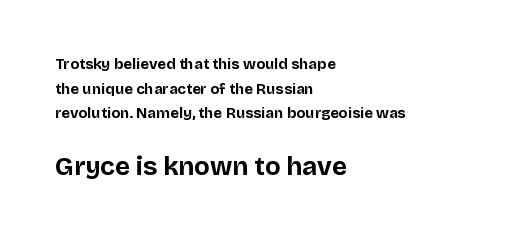
{"italic": "no", "bold": "yes", "underline": "no", "align": "left", "line_spacing": "normal", "line_spacing_ratio": 1.65, "letter_spacing": "normal", "letter_spacing_em": 0.0, "larger_block": "second", "size_ratio": 1.73, "glyph_px": 26}
